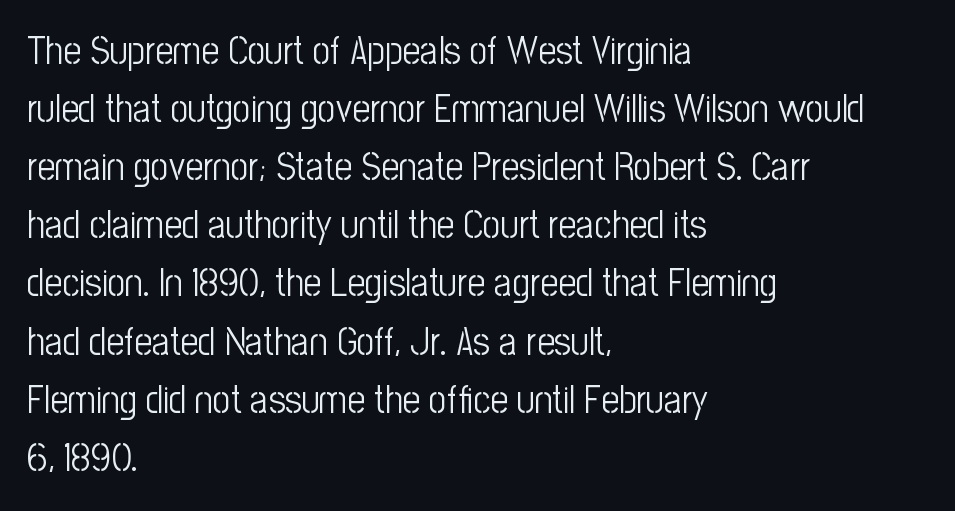
The designer left line spacing at the default. Tall strokes in this sample are plumb rather than angled. Descenders hang freely into open space. The rag falls on the right side of this text block. Here the glyphs are tracked normally, forming tight word shapes.
